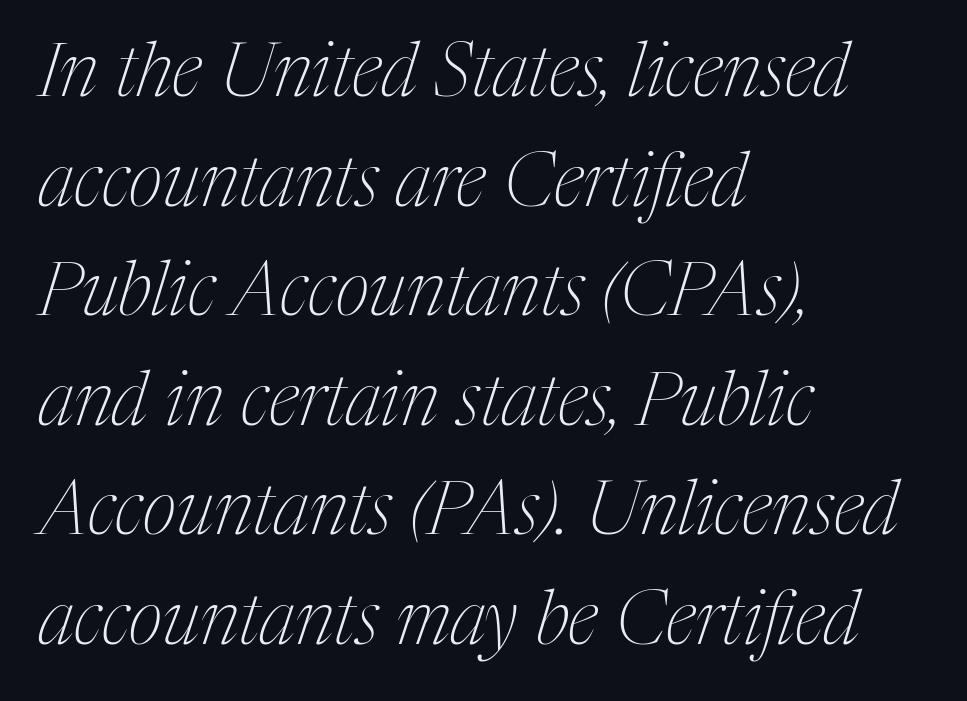
Q: Is the text bold? A: No.
Q: Is the text italic (slanted)? A: Yes, it leans right by about 17 degrees.
Q: Is the typeface a serif or a sans-serif typeface? A: Serif.
Q: Is the text underlined? A: No.
Q: How is the paragraph aligned? A: Left-aligned.
Q: Is the spacing between letters normal or unusually wide? A: Normal.
Q: Is the spacing between lines tight, normal or loose? A: Normal.
Q: Width (condensed, normal, or wide)? A: Condensed.
Q: Stroke contrast? A: Medium.
Q: x-height? A: Medium.
Q: Monospaced? A: No.
